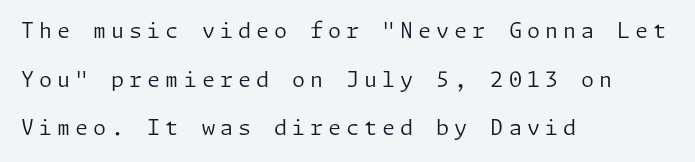
The face used here is rendered with a markedly widened letterfit. Clear beneath every line of the passage. Notice how the passage keeps a crisp vertical edge on the left only. Rows of type keep a wide berth in the vertical direction. Ordinary non-slanted type is in use. The weight would be labelled regular, book, light, or lighter still.
